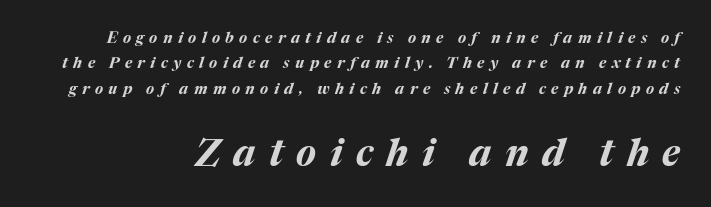
{"italic": "yes", "lean": "right", "slant_degrees": 17, "bold": "yes", "weight": "bold", "width": "normal", "stroke_contrast": "medium", "x_height": "medium", "monospaced": "no", "underline": "no", "align": "right", "line_spacing": "normal", "line_spacing_ratio": 1.7, "letter_spacing": "wide", "letter_spacing_em": 0.36, "larger_block": "second", "size_ratio": 2.47, "glyph_px": 37}
